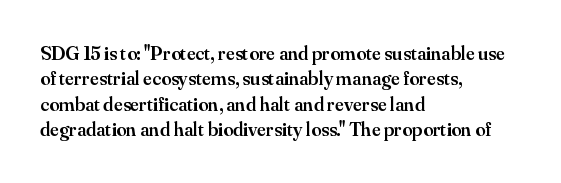
Do the letters lean? They stand straight. The string is rendered with underlining switched off. Look at the tracking — it's just the regular setting, nothing added. The passage shown is semibold, sitting just below true bold.
